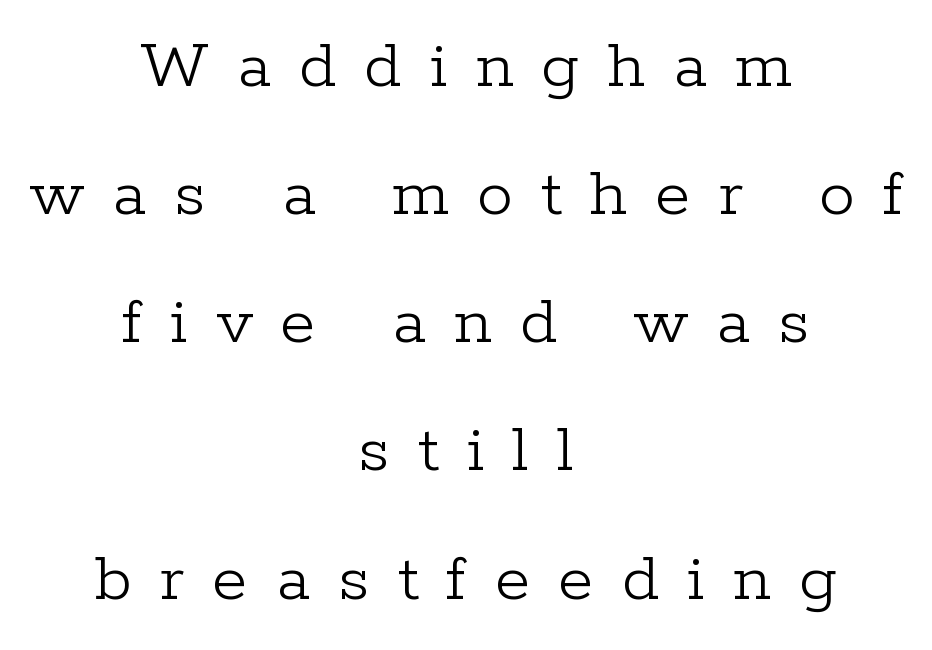
Horizontal alignment here is central, giving a formal, balanced look. Stem width sits at or under what a default text font uses. I'd call this a serif setting — the letters wear small feet. Letter spacing: wide.
